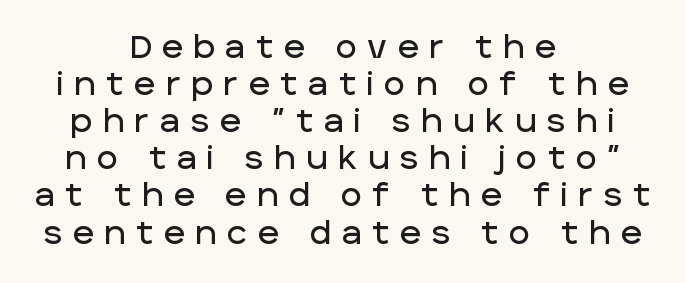
Bare-footed words on every line. A sans-serif font was chosen for this passage. Which margin do the lines hug? Neither — every line sits in the middle. When letters stand straight like this, we call the style roman or upright.
